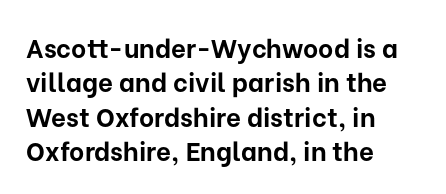
{"italic": "no", "bold": "yes", "underline": "no", "align": "left", "line_spacing": "normal", "line_spacing_ratio": 1.32, "letter_spacing": "normal", "letter_spacing_em": 0.0, "glyph_px": 26}
